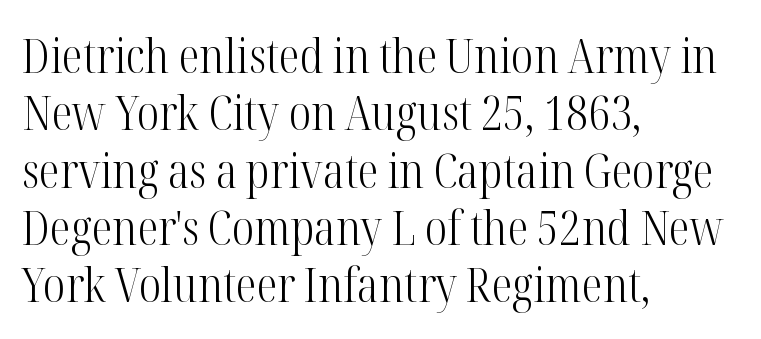
{"serif": "yes", "italic": "no", "bold": "no", "weight": "light", "width": "condensed", "stroke_contrast": "high", "x_height": "medium", "monospaced": "no", "underline": "no", "align": "left", "line_spacing_ratio": 1.22, "letter_spacing": "normal", "letter_spacing_em": 0.0, "glyph_px": 47}
